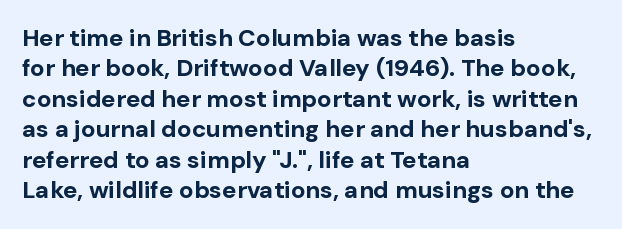
The glyphs are unaccompanied by any horizontal stroke below them. The leading is moderate, giving the passage an even texture. Left-aligned paragraph, ragged on the right. A full-strength bold gives these letters their thick strokes. This sample uses an upright cut, with every glyph sitting square on the baseline.
